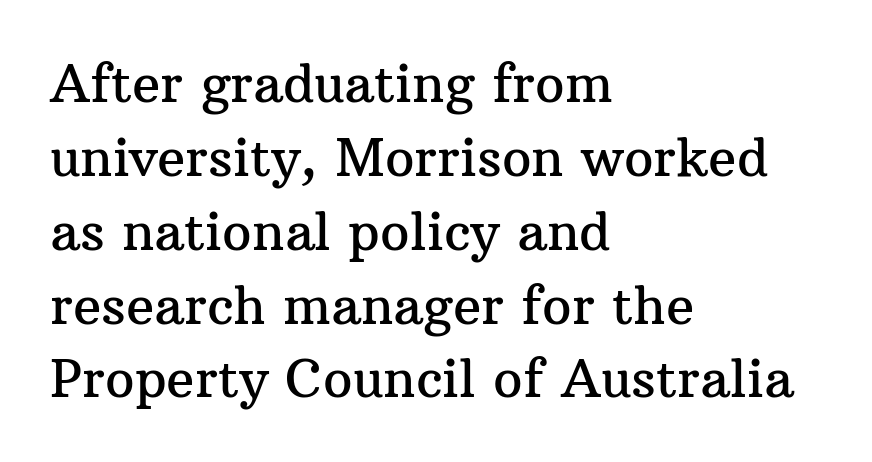
Does the lettering tilt? It doesn't — this is upright. The designer went with a serif here, giving each stem small feet. The passage shown is not underscored anywhere. The lines are quadded left. The letters advance in unequal steps, a hallmark of proportional type.
